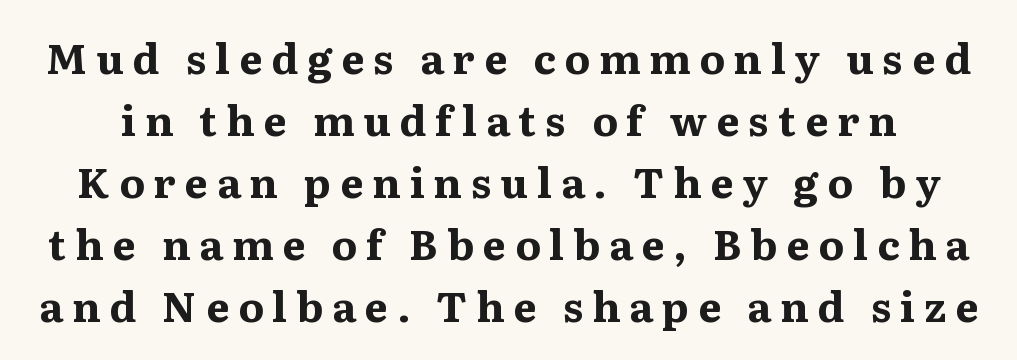
Q: Is the text bold? A: Yes.
Q: Is the text italic (slanted)? A: No, it is upright.
Q: Is the typeface a serif or a sans-serif typeface? A: Serif.
Q: Is the text underlined? A: No.
Q: Is the spacing between letters normal or unusually wide? A: Unusually wide.
Q: Is the spacing between lines tight, normal or loose? A: Normal.
Q: Width (condensed, normal, or wide)? A: Normal.
Q: Stroke contrast? A: Medium.
Q: x-height? A: Medium.
Q: Monospaced? A: No.
